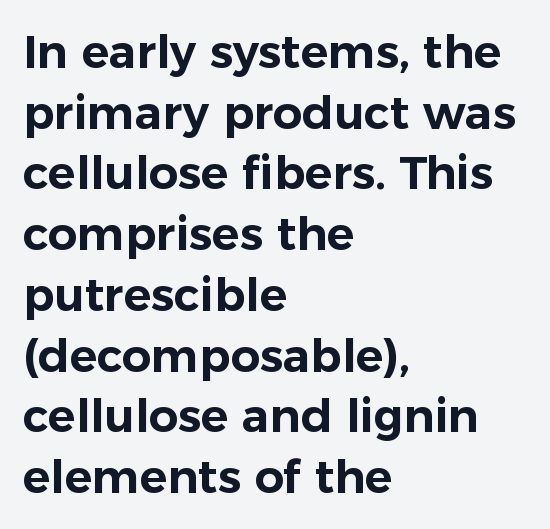
Q: Is the text italic (slanted)? A: No, it is upright.
Q: Is the typeface a serif or a sans-serif typeface? A: Sans-serif.
Q: Is the text underlined? A: No.
Q: How is the paragraph aligned? A: Left-aligned.
Q: Is the spacing between letters normal or unusually wide? A: Normal.
Q: Is the spacing between lines tight, normal or loose? A: Normal.
Q: Width (condensed, normal, or wide)? A: Normal.
Q: Stroke contrast? A: Low.
Q: x-height? A: Medium.
Q: Monospaced? A: No.
